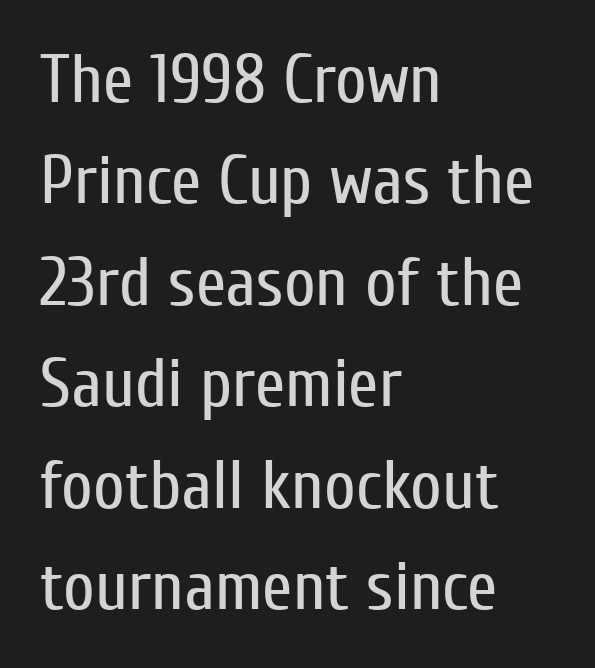
{"serif": "no", "italic": "no", "bold": "no", "weight": "regular", "width": "condensed", "stroke_contrast": "low", "x_height": "medium", "monospaced": "no", "underline": "no", "align": "left", "line_spacing": "normal", "line_spacing_ratio": 1.47, "letter_spacing": "normal", "letter_spacing_em": 0.0, "glyph_px": 69}
